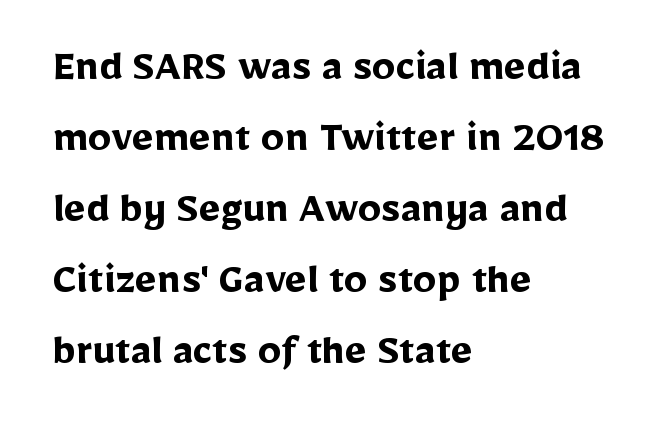
{"serif": "no", "italic": "no", "bold": "yes", "weight": "semibold", "width": "normal", "stroke_contrast": "low", "x_height": "medium", "monospaced": "no", "underline": "no", "align": "left", "line_spacing": "normal", "line_spacing_ratio": 1.51, "letter_spacing": "normal", "letter_spacing_em": 0.0, "glyph_px": 47}
